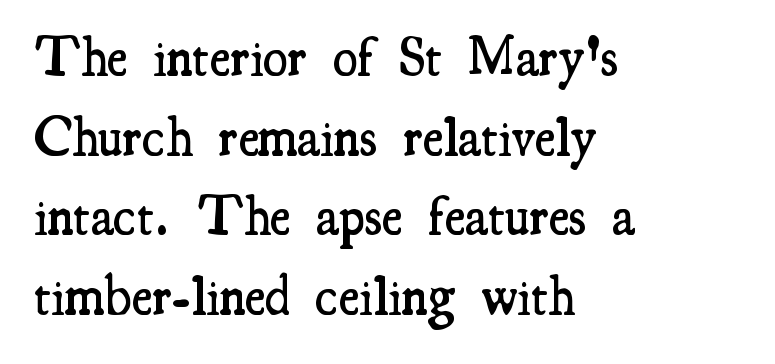
The gaps between neighbouring characters are ordinary and unremarkable. Layout note: lines flush left. Moderately thickened strokes mark this as semibold type. Normally led — the rows are evenly, conventionally spaced. Type without underlining. Posture: upright roman.
